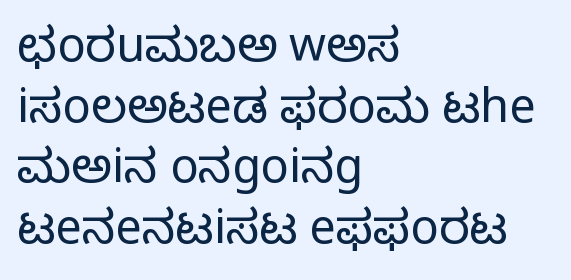
The image shows 47 px light sans-serif type, upright; set left-aligned, normal line spacing (1.29x), normal letter spacing, not underlined; low stroke contrast and a medium x-height.
